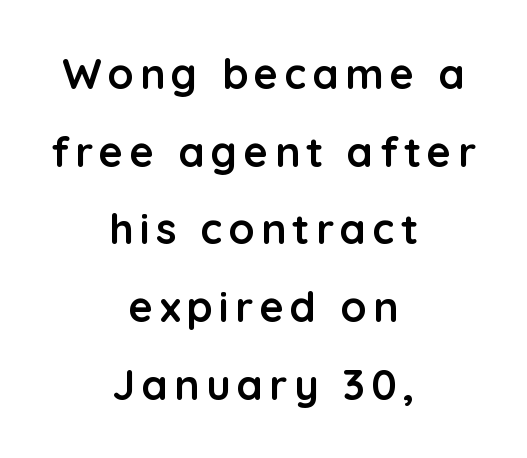
No feet cap the strokes, marking this as sans-serif type. Posture: vertical. Character widths vary here, with narrow letters taking less room than wide ones. On the weight axis this lands at bold, roughly 700.
